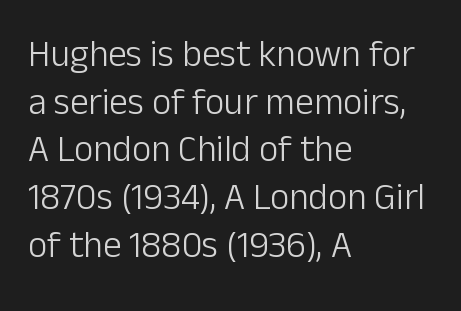
The image shows 37 px light sans-serif type, upright; set left-aligned, normal line spacing (1.29x), normal letter spacing, not underlined; low stroke contrast and a medium x-height.
